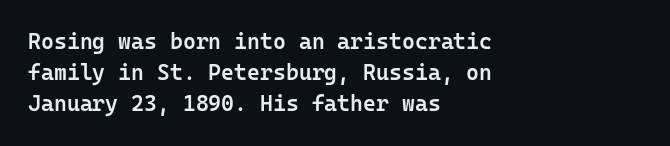
This is moderately heavy type, rendered in semibold. No extra tracking has been applied to these lines. Alignment: flush left. Leading matches the norm, producing a regular column.
